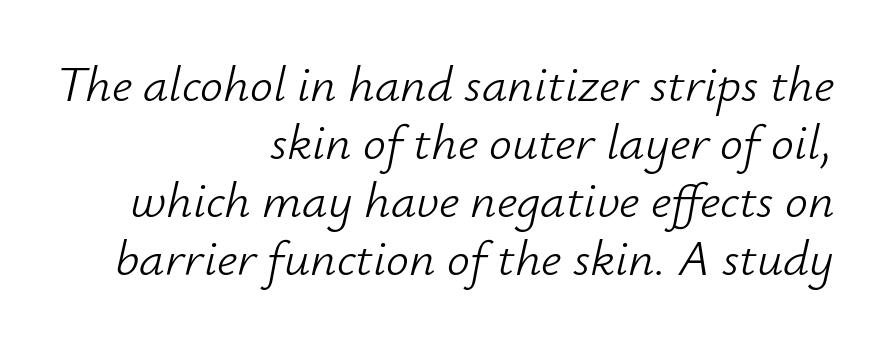
Q: Is the text bold? A: No.
Q: Is the text italic (slanted)? A: Yes, it leans right by about 12 degrees.
Q: Is the text underlined? A: No.
Q: How is the paragraph aligned? A: Right-aligned.
Q: Is the spacing between letters normal or unusually wide? A: Normal.
Q: Is the spacing between lines tight, normal or loose? A: Tight.
Q: Width (condensed, normal, or wide)? A: Normal.
Q: Stroke contrast? A: Low.
Q: x-height? A: Small.
Q: Monospaced? A: No.
